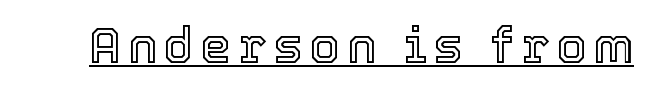
Q: Is the text italic (slanted)? A: No, it is upright.
Q: Is the text underlined? A: Yes.
Q: Width (condensed, normal, or wide)? A: Normal.
Q: x-height? A: Medium.
Q: Monospaced? A: No.
